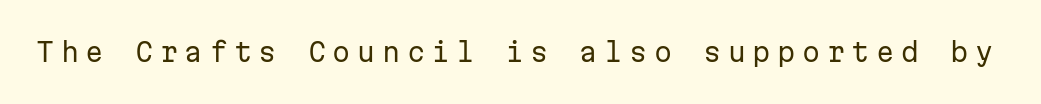
Compared with a typical body face, this is equally light or lighter still. Lines of text with bare space underneath. In terms of letterspacing, this is a distinctly airy, spread setting. This is the regular roman posture of the typeface.
